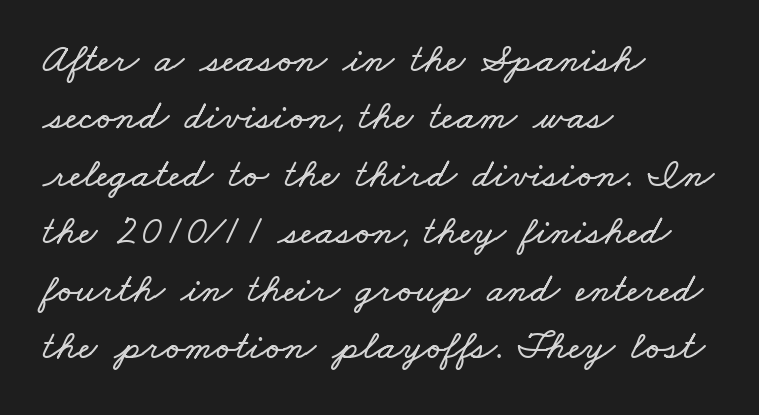
Any mark beneath the type? The region is blank. This sample has the flowing, uneven cadence of proportional lettering. Successive baselines arrive at the customary interval. Honestly, the letter spacing is just normal — you wouldn't notice it.
